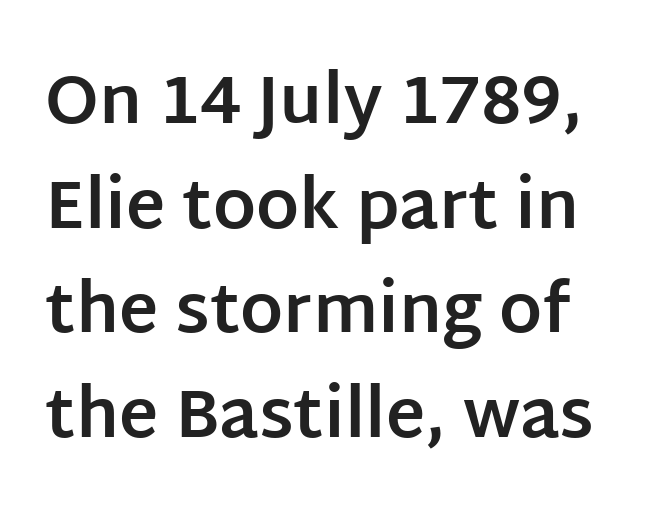
{"serif": "no", "italic": "no", "bold": "yes", "weight": "bold", "width": "normal", "stroke_contrast": "low", "x_height": "large", "monospaced": "no", "underline": "no", "line_spacing": "normal", "line_spacing_ratio": 1.56, "letter_spacing": "normal", "letter_spacing_em": 0.0, "glyph_px": 67}
